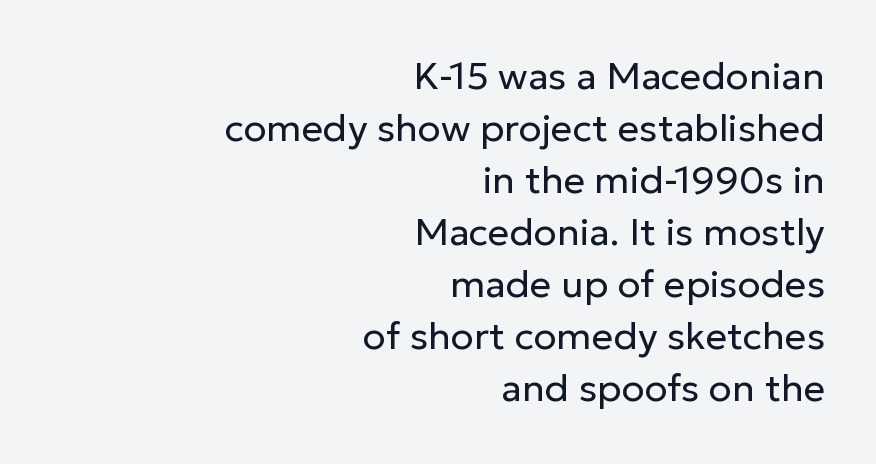
You can tell from the bare stems that sans-serif type was used. Clear beneath every line of the passage. Varying glyph widths throughout — classic text-font behaviour. Rendered with straight, roman letterforms. The characters are drawn with everyday or finer stroke widths.
